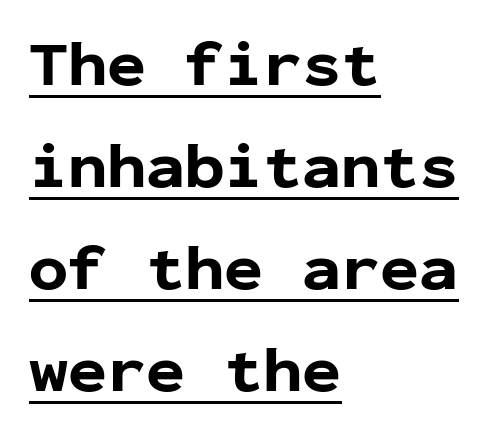
Tracking here is standard; glyphs follow each other at the usual distance. Underline: present. Fixed-width glyphs throughout — classic coding-font behaviour. Summary of vertical rhythm: regular, with standard interline spacing. Posture: straight, roman, zero tilt. Alignment: flush left.
